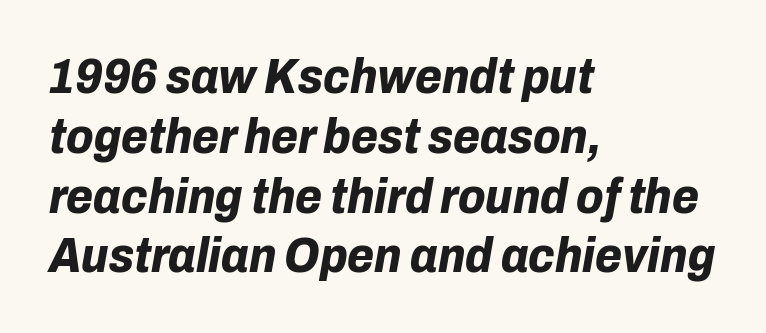
{"italic": "yes", "lean": "right", "slant_degrees": 10, "bold": "yes", "weight": "bold", "width": "normal", "stroke_contrast": "low", "x_height": "medium", "monospaced": "no", "underline": "no", "align": "left", "line_spacing_ratio": 1.22, "letter_spacing": "normal", "letter_spacing_em": 0.0, "glyph_px": 49}
